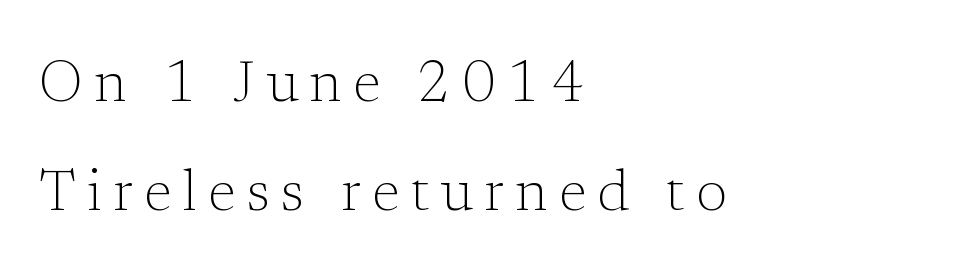
Q: Is the text bold? A: No.
Q: Is the text italic (slanted)? A: No, it is upright.
Q: Is the typeface a serif or a sans-serif typeface? A: Serif.
Q: Is the text underlined? A: No.
Q: How is the paragraph aligned? A: Left-aligned.
Q: Is the spacing between letters normal or unusually wide? A: Unusually wide.
Q: Is the spacing between lines tight, normal or loose? A: Loose.
Q: Width (condensed, normal, or wide)? A: Normal.
Q: Stroke contrast? A: Low.
Q: x-height? A: Medium.
Q: Monospaced? A: No.
